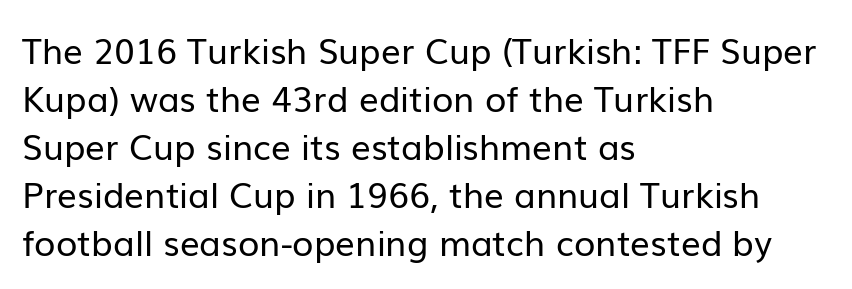
Q: Is the text bold? A: No.
Q: Is the text italic (slanted)? A: No, it is upright.
Q: Is the typeface a serif or a sans-serif typeface? A: Sans-serif.
Q: Is the text underlined? A: No.
Q: How is the paragraph aligned? A: Left-aligned.
Q: Is the spacing between letters normal or unusually wide? A: Normal.
Q: Is the spacing between lines tight, normal or loose? A: Normal.
Q: Width (condensed, normal, or wide)? A: Normal.
Q: Stroke contrast? A: Low.
Q: x-height? A: Medium.
Q: Monospaced? A: No.
